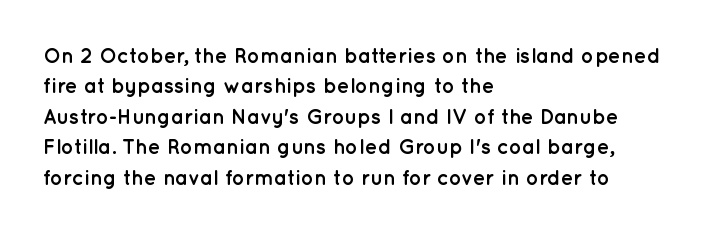
The image shows 21 px bold type, upright; set left-aligned, normal line spacing (1.45x), normal letter spacing, not underlined.
